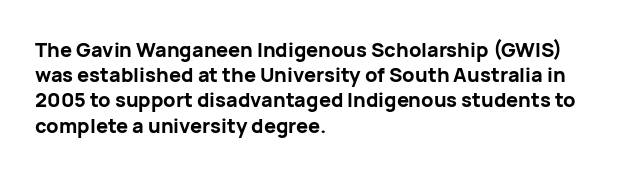
Q: Is the text bold? A: Yes.
Q: Is the text italic (slanted)? A: No, it is upright.
Q: Is the text underlined? A: No.
Q: How is the paragraph aligned? A: Left-aligned.
Q: Is the spacing between letters normal or unusually wide? A: Normal.
Q: Is the spacing between lines tight, normal or loose? A: Normal.
